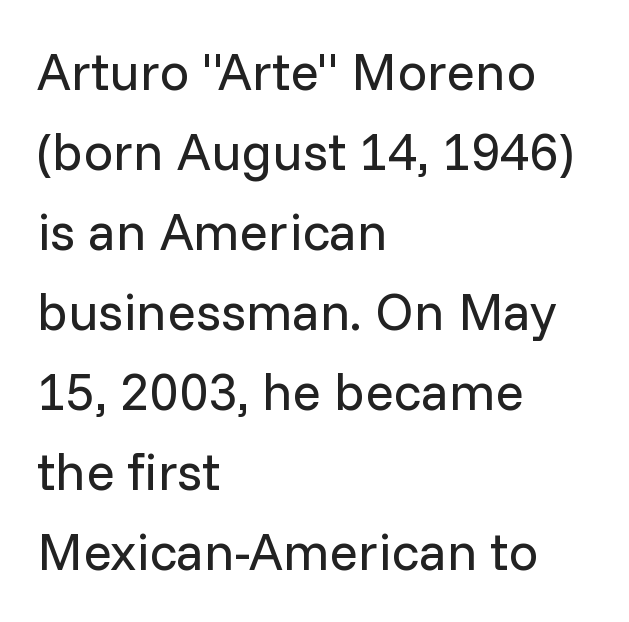
{"serif": "no", "italic": "no", "bold": "no", "weight": "regular", "width": "normal", "stroke_contrast": "low", "x_height": "medium", "monospaced": "no", "underline": "no", "align": "left", "line_spacing": "normal", "line_spacing_ratio": 1.51, "letter_spacing": "normal", "letter_spacing_em": 0.0, "glyph_px": 53}
